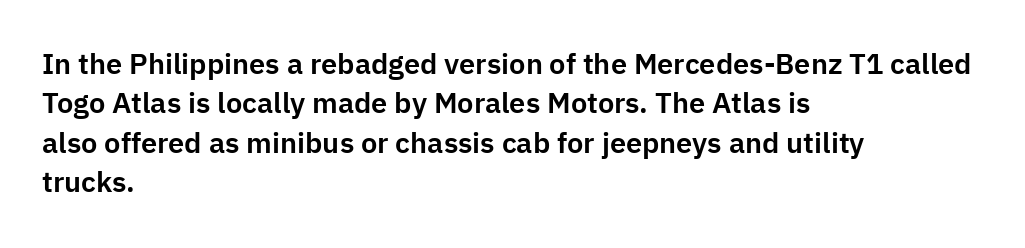
Q: Is the text italic (slanted)? A: No, it is upright.
Q: Is the typeface a serif or a sans-serif typeface? A: Sans-serif.
Q: Is the text underlined? A: No.
Q: How is the paragraph aligned? A: Left-aligned.
Q: Is the spacing between letters normal or unusually wide? A: Normal.
Q: Is the spacing between lines tight, normal or loose? A: Normal.
Q: Width (condensed, normal, or wide)? A: Normal.
Q: Stroke contrast? A: Low.
Q: x-height? A: Medium.
Q: Monospaced? A: No.
